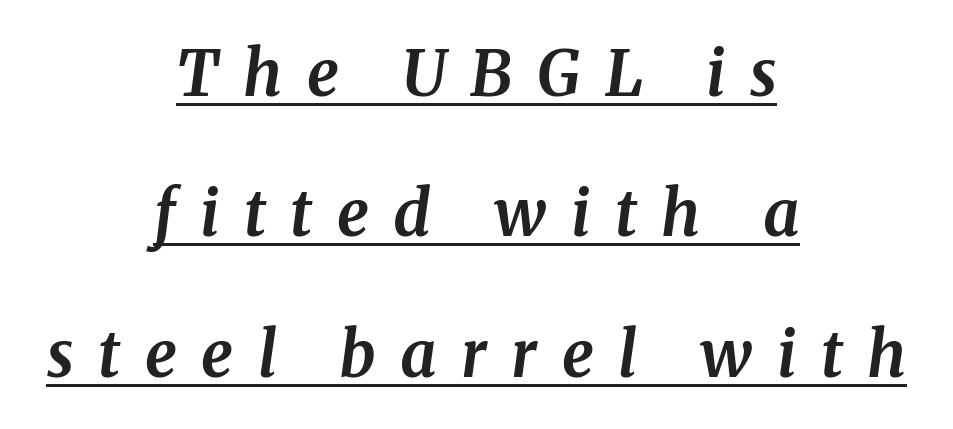
{"serif": "yes", "italic": "yes", "lean": "right", "slant_degrees": 8, "bold": "yes", "weight": "bold", "width": "normal", "stroke_contrast": "medium", "x_height": "medium", "monospaced": "no", "underline": "yes", "align": "center", "line_spacing": "loose", "line_spacing_ratio": 2.23, "letter_spacing": "wide", "letter_spacing_em": 0.39, "glyph_px": 63}
